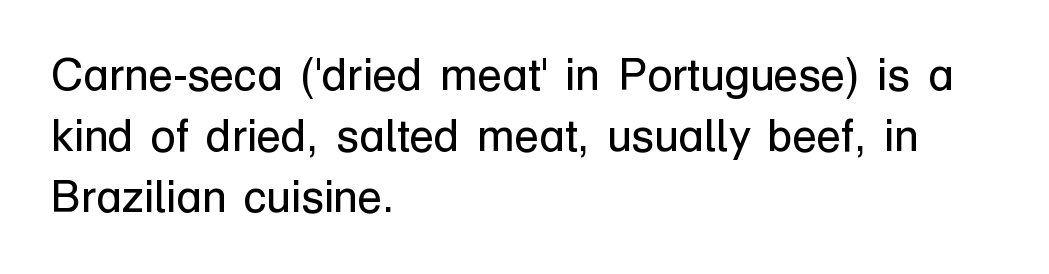
Q: Is the text bold? A: No.
Q: Is the text italic (slanted)? A: No, it is upright.
Q: Is the typeface a serif or a sans-serif typeface? A: Sans-serif.
Q: Is the text underlined? A: No.
Q: How is the paragraph aligned? A: Left-aligned.
Q: Is the spacing between letters normal or unusually wide? A: Normal.
Q: Is the spacing between lines tight, normal or loose? A: Normal.
Q: Width (condensed, normal, or wide)? A: Normal.
Q: Stroke contrast? A: Low.
Q: x-height? A: Medium.
Q: Monospaced? A: No.
